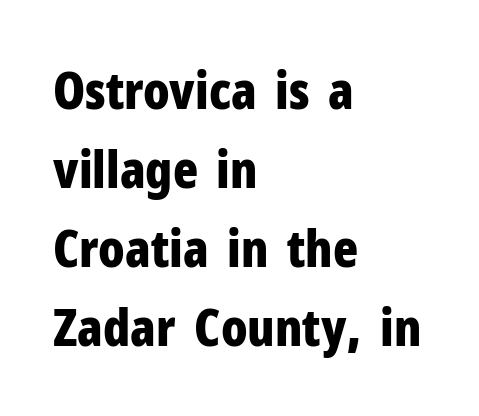
What's the leading like? Ordinary, nothing unusual. Varying glyph widths throughout — classic text-font behaviour. The specimen omits any rule beneath the text block's lines. All the whitespace from short lines collects on the right.
